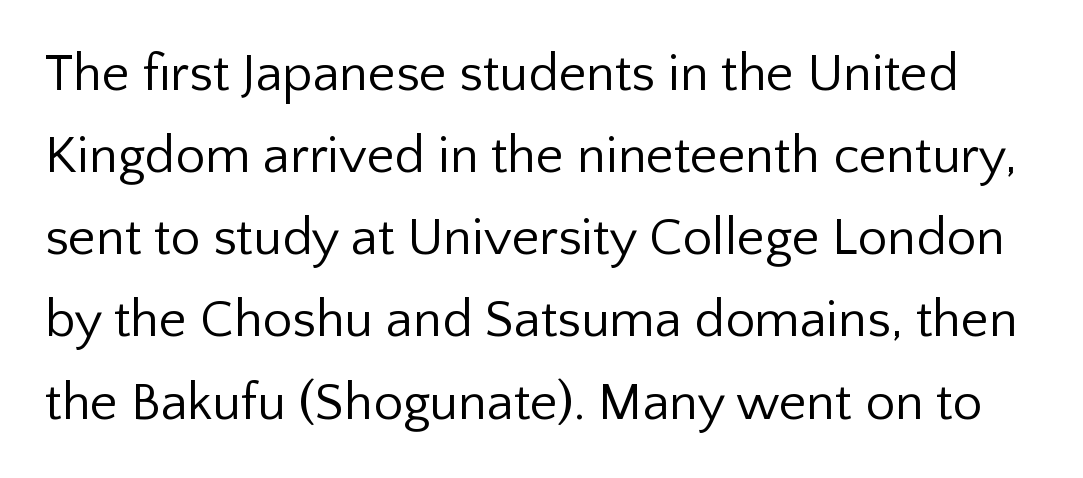
{"serif": "no", "italic": "no", "bold": "no", "weight": "regular", "width": "normal", "stroke_contrast": "low", "x_height": "medium", "monospaced": "no", "underline": "no", "line_spacing": "normal", "line_spacing_ratio": 1.55, "letter_spacing": "normal", "letter_spacing_em": 0.0, "glyph_px": 53}
